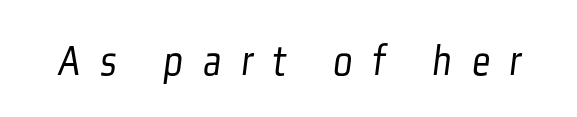
The letters advance in unequal steps, a hallmark of proportional type. The letters are spread apart with noticeably loose tracking. The font is comparable to plain body text, perhaps lighter. The specimen omits any rule beneath the text block's lines. Does the type have serifs? No, each stem ends abruptly.
